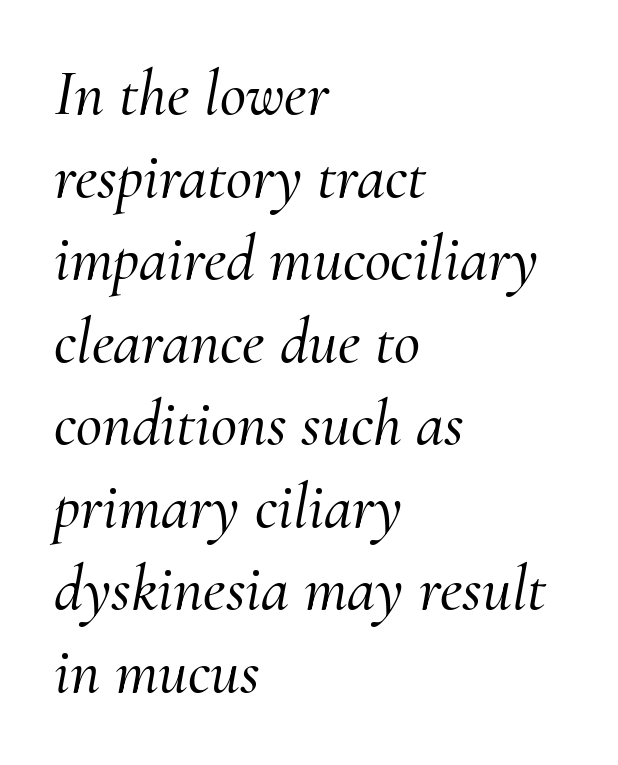
Spacing verdict: proportional, widths tailored to each character. Leading: standard. A classic flush-left, rag-right setting is used for this passage. The string is rendered with underlining switched off.
